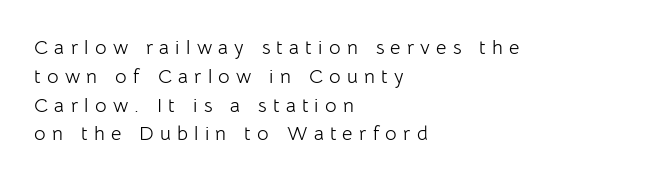
The image shows 20 px text type, upright; set left-aligned, normal line spacing (1.44x), unusually wide letter spacing (+0.31 em), not underlined.
